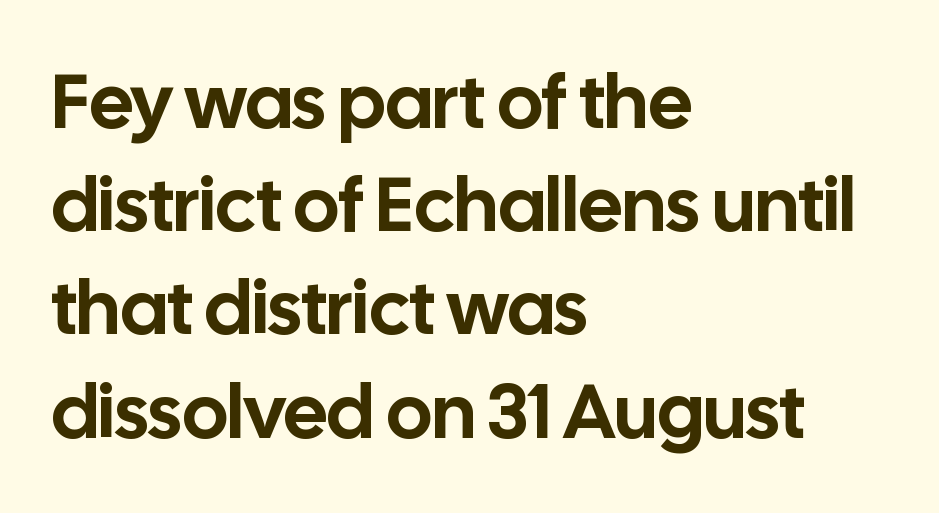
Observe the absence of serifs on each vertical stroke in this sample. Looks like regular typesetting: each glyph gets only the width it needs. Horizontal bands of white between lines are of average thickness. Ascenders rise straight up at ninety degrees.
